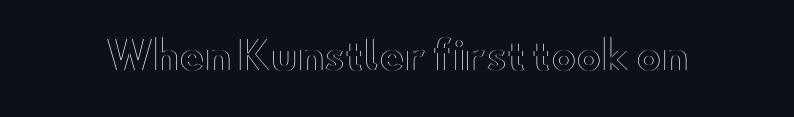
Think of a printed novel: that variable character pitch is what you see here. The rendering keeps characters at their native spacing. Decoration check: the copy has no underline. This is roman type, the default non-slanted kind.
